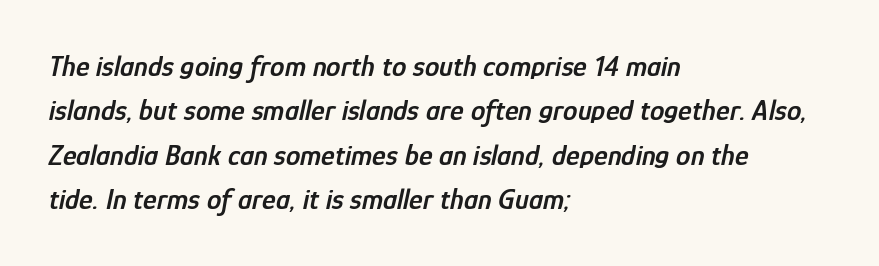
The image shows 29 px semibold, condensed type, italic (leaning right); set left-aligned, normal line spacing (1.53x), normal letter spacing, not underlined; low stroke contrast and a medium x-height.
